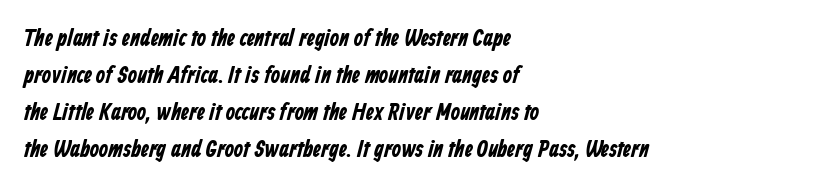
Caption: bold face, heavy strokes. The space between consecutive lines is moderate. A student would call this left alignment; a typographer would say flush left, rag right. Just letters on the line, the space beneath them empty.
